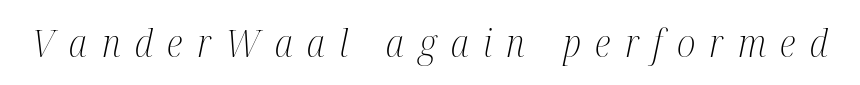
The image shows 38 px light, condensed serif type, italic (leaning right); set unusually wide letter spacing (+0.38 em), not underlined; medium stroke contrast and a medium x-height.
